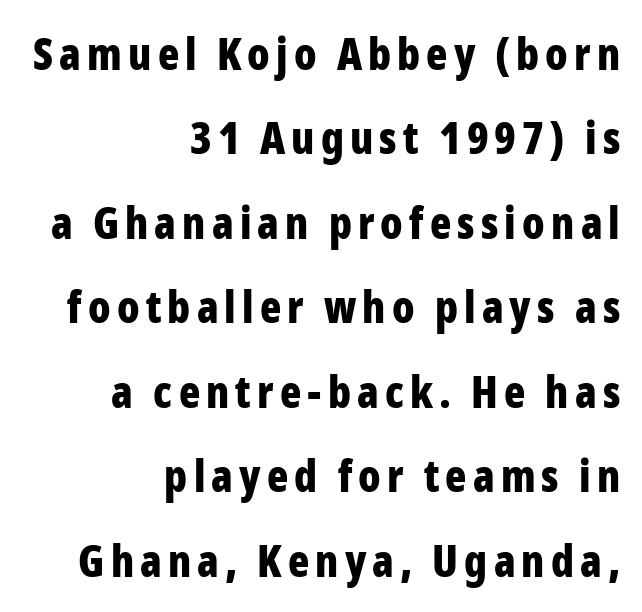
Q: Is the text bold? A: Yes.
Q: Is the text italic (slanted)? A: No, it is upright.
Q: Is the typeface a serif or a sans-serif typeface? A: Sans-serif.
Q: Is the text underlined? A: No.
Q: How is the paragraph aligned? A: Right-aligned.
Q: Is the spacing between lines tight, normal or loose? A: Loose.
Q: Width (condensed, normal, or wide)? A: Condensed.
Q: Stroke contrast? A: Low.
Q: x-height? A: Medium.
Q: Monospaced? A: No.
